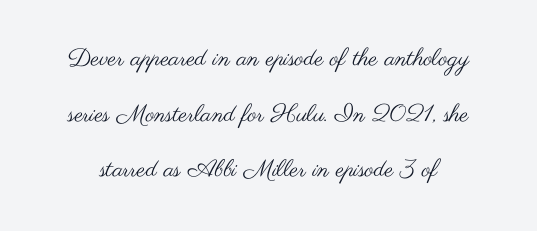
Q: Is the text bold? A: No.
Q: Is the text italic (slanted)? A: Yes.
Q: Is the text underlined? A: No.
Q: Is the spacing between letters normal or unusually wide? A: Normal.
Q: Is the spacing between lines tight, normal or loose? A: Loose.
